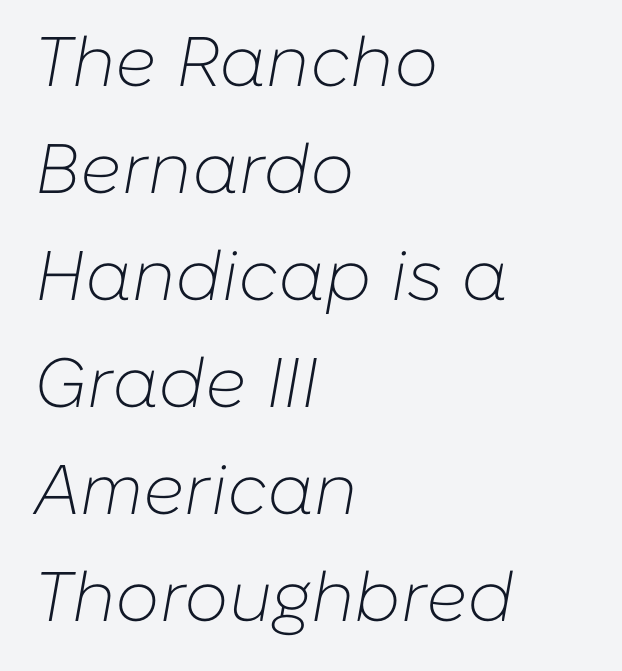
The image shows 70 px light type, italic (leaning right); set left-aligned, normal line spacing (1.53x), normal letter spacing, not underlined; low stroke contrast and a medium x-height.
